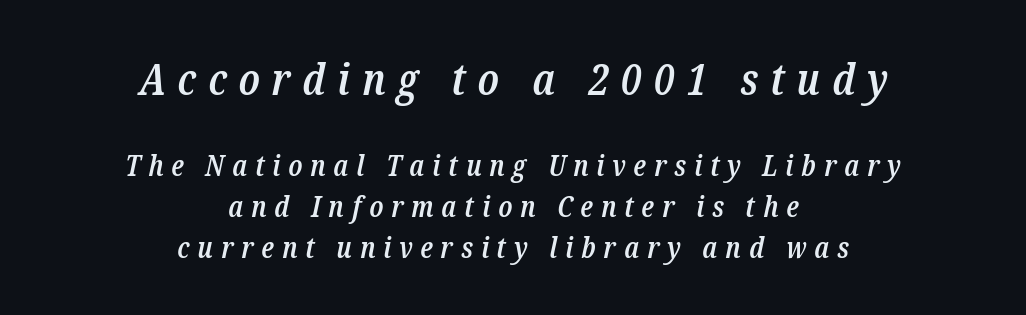
{"serif": "yes", "italic": "yes", "lean": "right", "slant_degrees": 12, "bold": "semi", "weight": "semibold", "width": "condensed", "stroke_contrast": "low", "x_height": "medium", "monospaced": "no", "underline": "no", "align": "center", "line_spacing": "normal", "line_spacing_ratio": 1.42, "letter_spacing": "wide", "letter_spacing_em": 0.27, "larger_block": "first", "size_ratio": 1.52, "glyph_px": 44}
